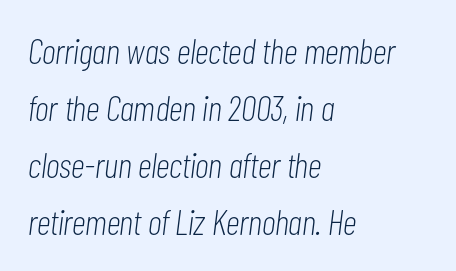
The image shows 36 px light, condensed type, italic (leaning right); set left-aligned, normal line spacing (1.58x), normal letter spacing, not underlined; low stroke contrast and a medium x-height.
